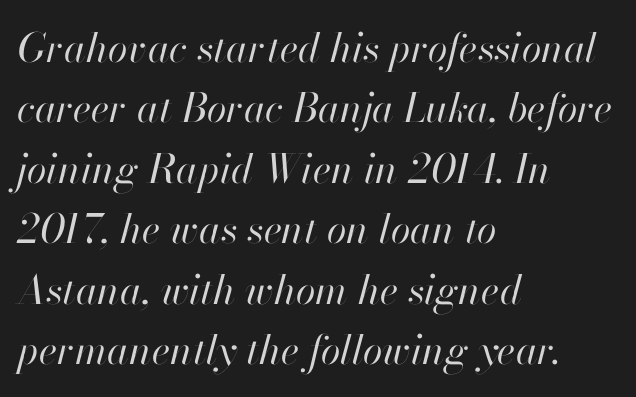
Summary of weight: not heavy and not bold. These lines stack with their left ends in a neat column. Words float on clear page, feet unadorned. Letter spacing: default.
